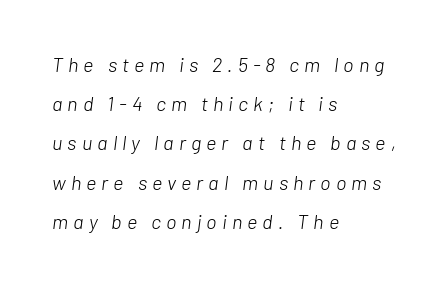
You can tell it's italic because the verticals aren't actually vertical. The rag falls on the right side of this text block. A clean baseline with only descenders dipping below it. Someone cranked the tracking dial way up on this one. Is there much room between lines? Yes — plenty of vertical air separates them.
